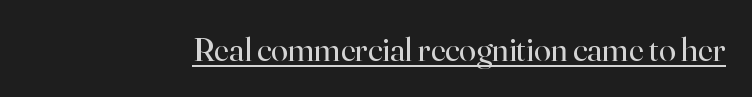
This is underlined copy, the kind a proofreader might mark for attention. A typesetter would call this proportional, since set widths differ per character. When letters stand straight like this, we call the style roman or upright. Tracking here is standard; glyphs follow each other at the usual distance. Weight class: somewhere from thin through regular. Yep, those are serifs on the letters.
